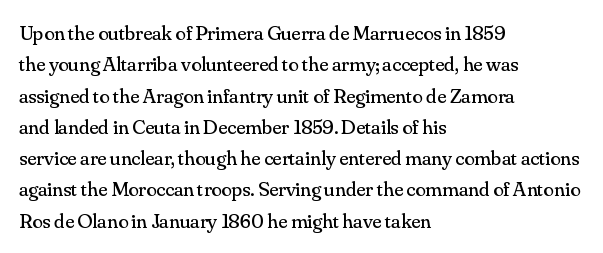
Ordinary non-slanted type is in use. Honestly, the row spacing looks completely unremarkable. These lines keep a tight, regular rhythm from letter to letter. These lines stack with their left ends in a neat column.
